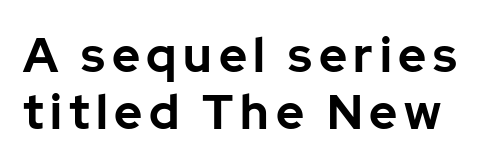
{"serif": "no", "italic": "no", "bold": "yes", "weight": "bold", "width": "normal", "stroke_contrast": "low", "x_height": "medium", "monospaced": "no", "underline": "no", "line_spacing_ratio": 1.18, "glyph_px": 48}
